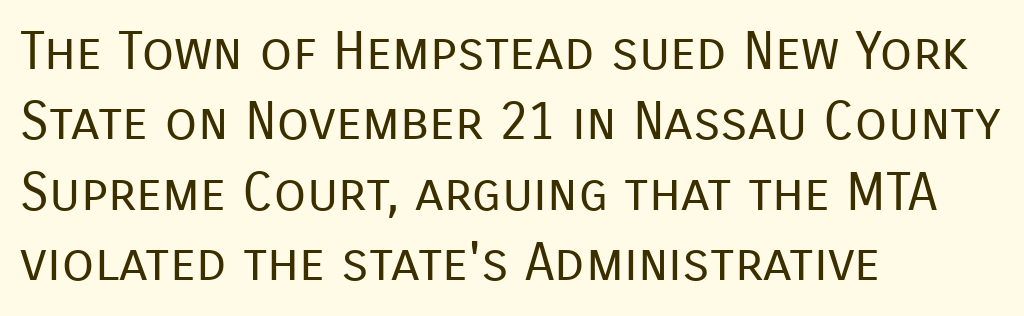
Reading down the block, your eye returns to a fixed left position each line. The lettering stays uniformly vertical, giving the passage a roman look. Font category for this specimen: sans-serif. Evenly set lines give the paragraph a standard silhouette. The specimen omits any rule beneath the text block's lines.
